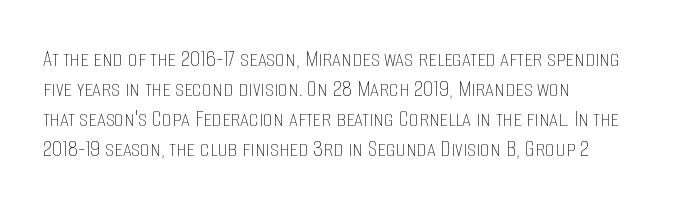
Stem width sits at or under what a default text font uses. Rendered with straight, roman letterforms. In CSS terms this would be text-align: left. Is the letter spacing exaggerated? No — it looks like the ordinary default.
